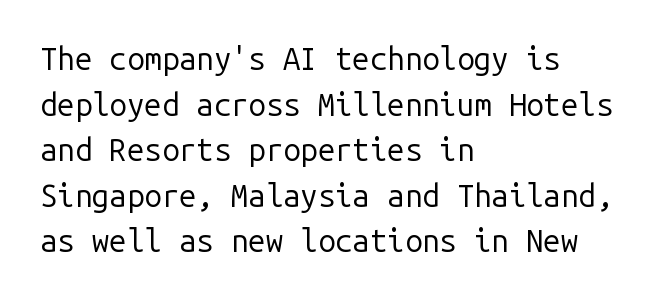
This sample has the even, mechanical cadence of fixed-width lettering. The lettering stays uniformly vertical, giving the passage a roman look. The baseline area is clear. Regular leading.
